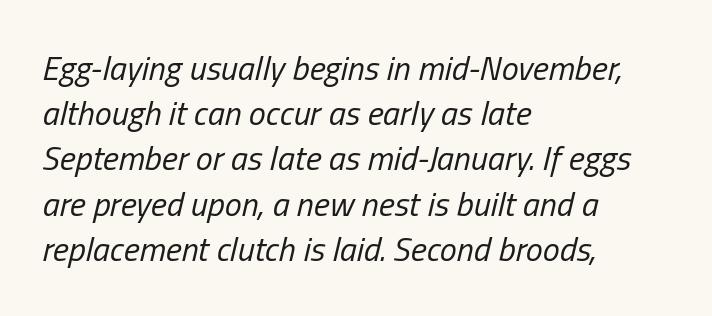
Q: Is the text bold? A: No.
Q: Is the text italic (slanted)? A: Yes, it leans right by about 13 degrees.
Q: Is the text underlined? A: No.
Q: How is the paragraph aligned? A: Left-aligned.
Q: Is the spacing between letters normal or unusually wide? A: Normal.
Q: Is the spacing between lines tight, normal or loose? A: Normal.
Q: Width (condensed, normal, or wide)? A: Condensed.
Q: Stroke contrast? A: Low.
Q: x-height? A: Medium.
Q: Monospaced? A: No.
